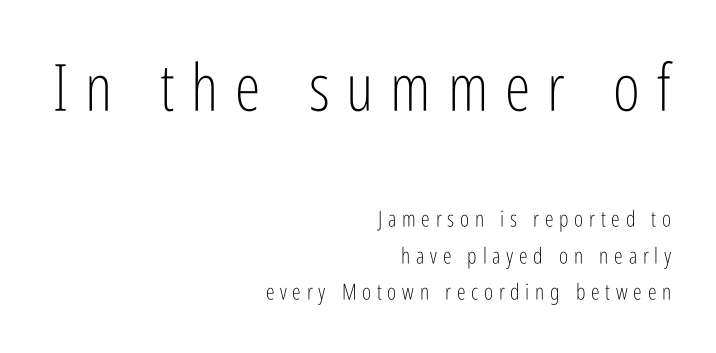
{"serif": "no", "italic": "no", "bold": "no", "weight": "light", "width": "condensed", "stroke_contrast": "low", "x_height": "medium", "monospaced": "no", "underline": "no", "align": "right", "line_spacing": "normal", "line_spacing_ratio": 1.65, "letter_spacing": "wide", "letter_spacing_em": 0.26, "larger_block": "first", "size_ratio": 2.95, "glyph_px": 65}
